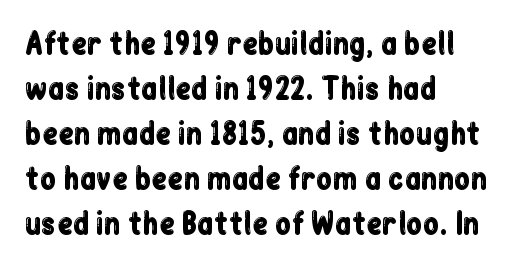
Q: Is the text italic (slanted)? A: No, it is upright.
Q: Is the typeface a serif or a sans-serif typeface? A: Sans-serif.
Q: Is the text underlined? A: No.
Q: How is the paragraph aligned? A: Left-aligned.
Q: Is the spacing between letters normal or unusually wide? A: Normal.
Q: Is the spacing between lines tight, normal or loose? A: Normal.
Q: Width (condensed, normal, or wide)? A: Condensed.
Q: Stroke contrast? A: Low.
Q: x-height? A: Medium.
Q: Monospaced? A: No.
